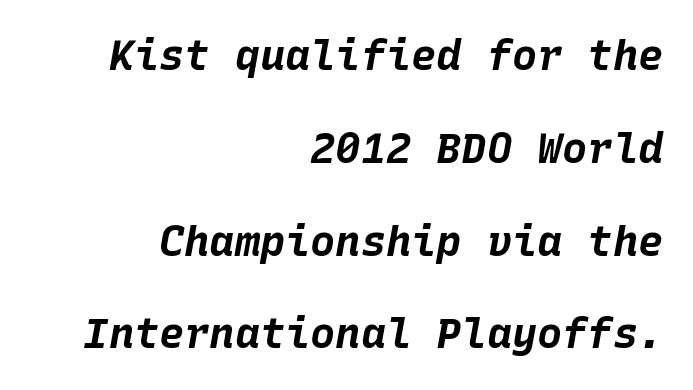
Each letter, wide or thin by design, is forced into the same width here. Compared with an ordinary text face, these strokes are far heavier — a full bold. Glyph-to-glyph distance matches everyday printed text. Quick note: italic. Each new line begins a long way beneath the previous one.
